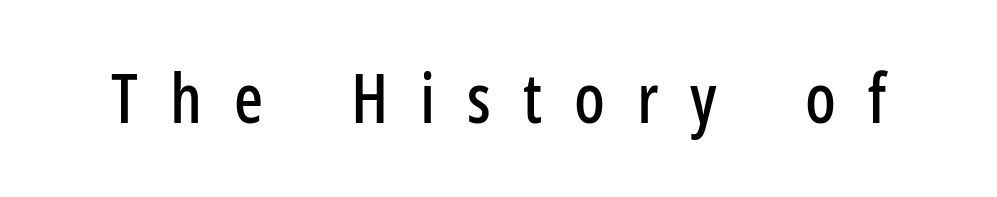
The image shows 68 px condensed sans-serif type, upright; set unusually wide letter spacing (+0.47 em), not underlined; low stroke contrast and a medium x-height.
